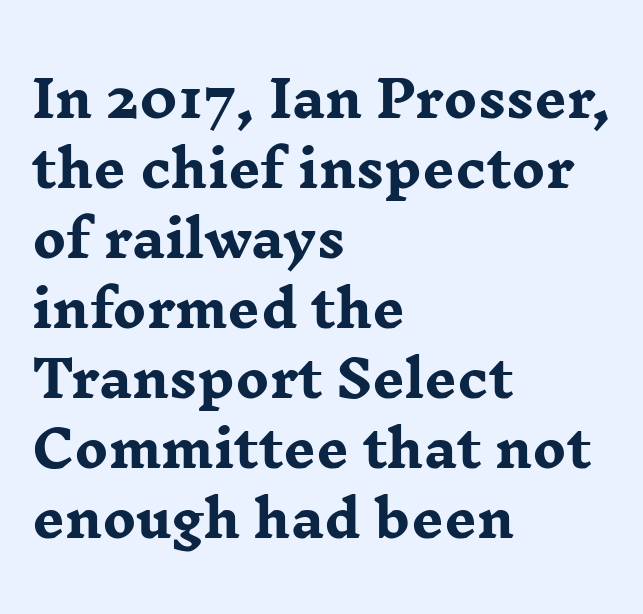
The image shows 50 px heavy, wide serif type, upright; set left-aligned, normal line spacing (1.4x), normal letter spacing, not underlined; low stroke contrast and a medium x-height.
